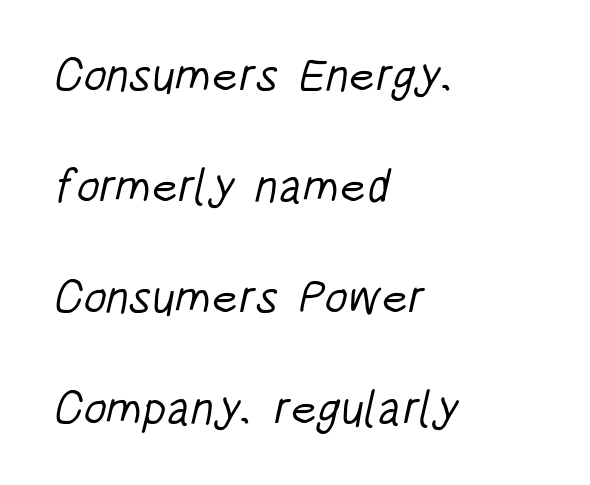
The image shows 47 px light, condensed sans-serif type; set left-aligned, loose line spacing (2.36x), normal letter spacing, not underlined; low stroke contrast and a large x-height.
